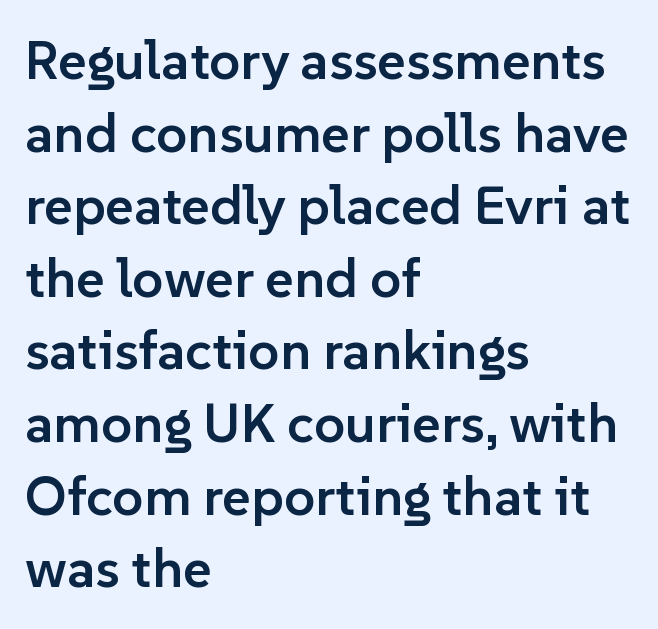
{"serif": "no", "italic": "no", "bold": "semi", "weight": "semibold", "width": "normal", "stroke_contrast": "low", "x_height": "medium", "monospaced": "no", "underline": "no", "align": "left", "line_spacing": "normal", "line_spacing_ratio": 1.32, "letter_spacing": "normal", "letter_spacing_em": 0.0, "glyph_px": 55}
